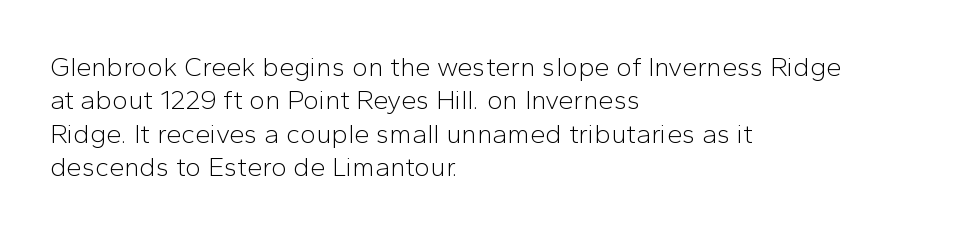
No letter is thick-stroked: the sample isn't bold. This rendering leaves character spacing at its baseline value. A bare baseline throughout the passage. Line beginnings align vertically; line endings do not. This sample uses an upright cut, with every glyph sitting square on the baseline.
